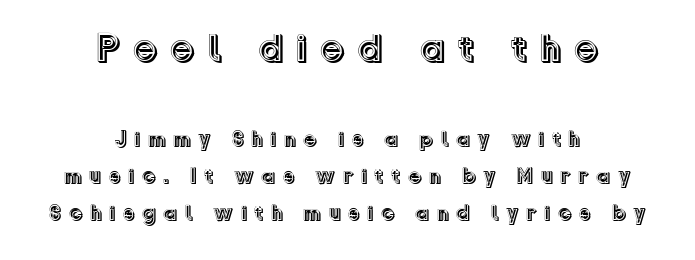
The compositor balanced each line on the midline. Posture: vertical. Look at the glyph heights: the upper group is clearly the bigger setting. Whoever set this chose a conventional vertical rhythm. Just letters on the line, the space beneath them empty.
